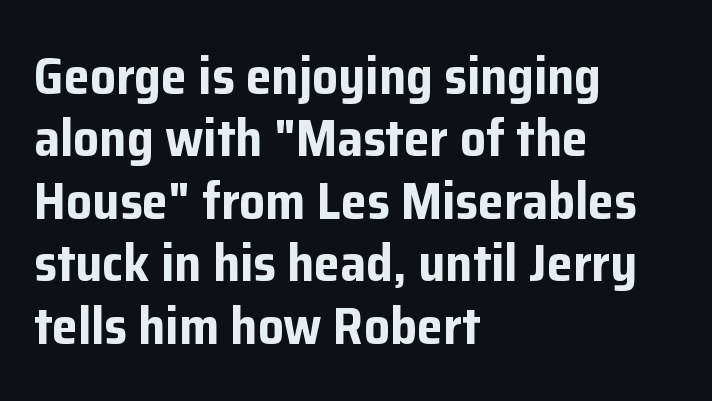
{"serif": "no", "italic": "no", "bold": "yes", "weight": "bold", "width": "normal", "stroke_contrast": "low", "x_height": "medium", "monospaced": "no", "underline": "no", "align": "left", "line_spacing_ratio": 1.2, "letter_spacing": "normal", "letter_spacing_em": 0.0, "glyph_px": 52}
